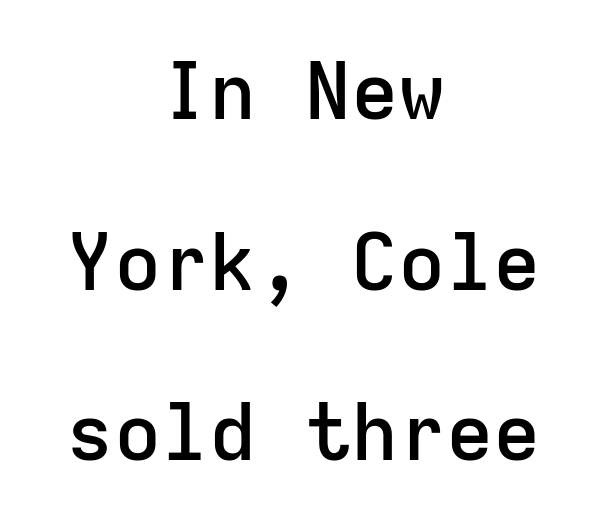
{"serif": "no", "italic": "no", "bold": "semi", "weight": "semibold", "width": "normal", "stroke_contrast": "low", "x_height": "medium", "monospaced": "yes", "underline": "no", "align": "center", "line_spacing": "loose", "line_spacing_ratio": 2.16, "letter_spacing": "normal", "letter_spacing_em": 0.0, "glyph_px": 79}
